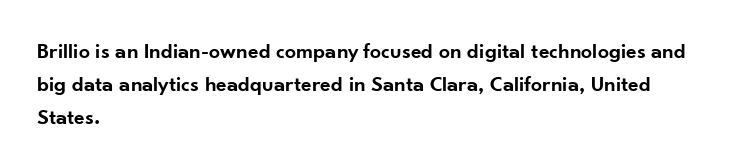
Ascenders rise straight up at ninety degrees. No word sits above an underline. Casual observation: everything's shoved over to the left. Between one letter and the next there's only the usual sliver of space.
